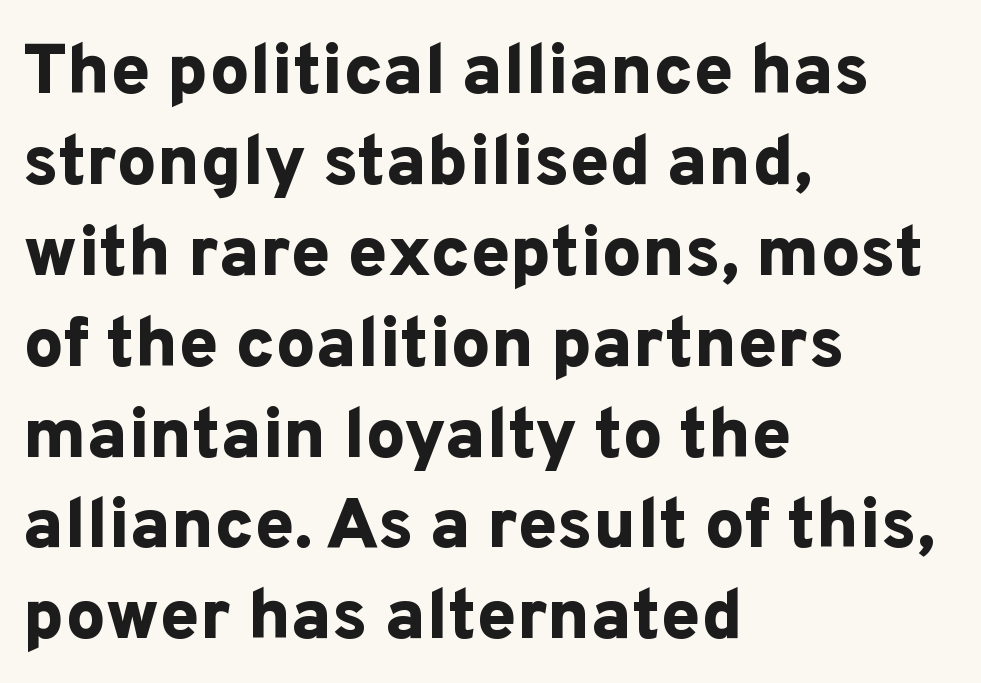
Q: Is the text bold? A: Yes.
Q: Is the text italic (slanted)? A: No, it is upright.
Q: Is the typeface a serif or a sans-serif typeface? A: Sans-serif.
Q: Is the text underlined? A: No.
Q: How is the paragraph aligned? A: Left-aligned.
Q: Is the spacing between letters normal or unusually wide? A: Normal.
Q: Is the spacing between lines tight, normal or loose? A: Normal.
Q: Width (condensed, normal, or wide)? A: Normal.
Q: Stroke contrast? A: Low.
Q: x-height? A: Medium.
Q: Monospaced? A: No.
